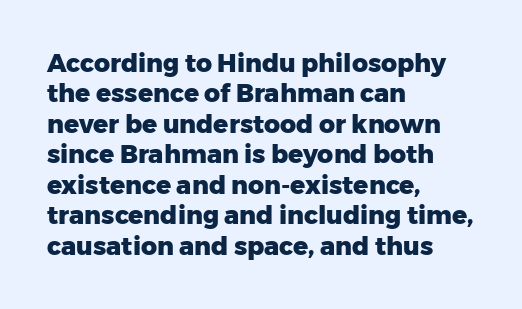
Each line starts at the same left margin while the right side varies. Words appear dense and cohesive because spacing is normal. What weight is shown? A full bold with thick strokes. Nope, not italic — everything's standing straight.
